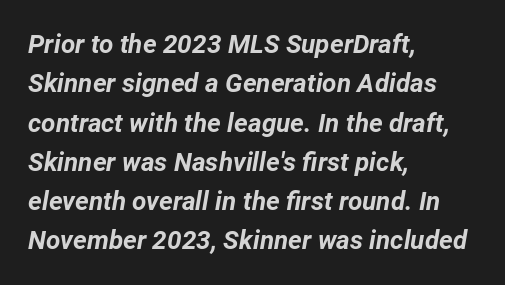
Notice how thick the strokes are: this is what a full bold looks like. Descenders are the only things crossing below the line. The rendering applies a slant to the glyphs. The ragged edge is on the right, which tells us the setting is flush left.
